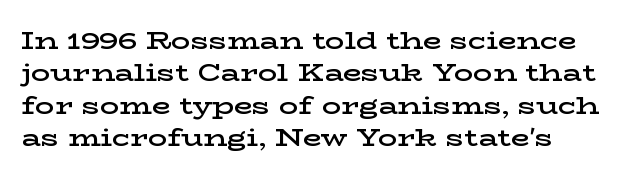
{"italic": "no", "bold": "semi", "underline": "no", "line_spacing": "normal", "line_spacing_ratio": 1.35, "letter_spacing": "normal", "letter_spacing_em": 0.0, "glyph_px": 24}
